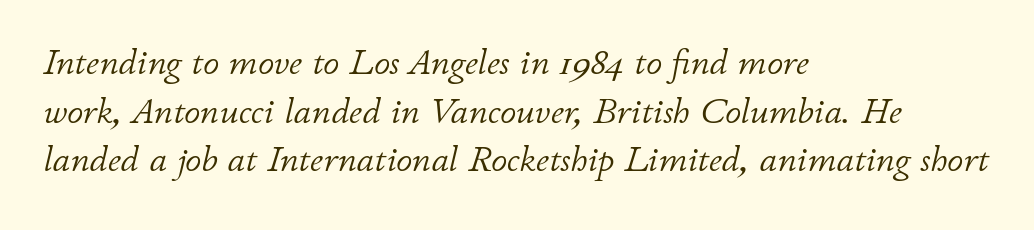
The image shows 36 px light type, italic (leaning right); set left-aligned, normal line spacing (1.35x), normal letter spacing, not underlined; low stroke contrast and a small x-height.
